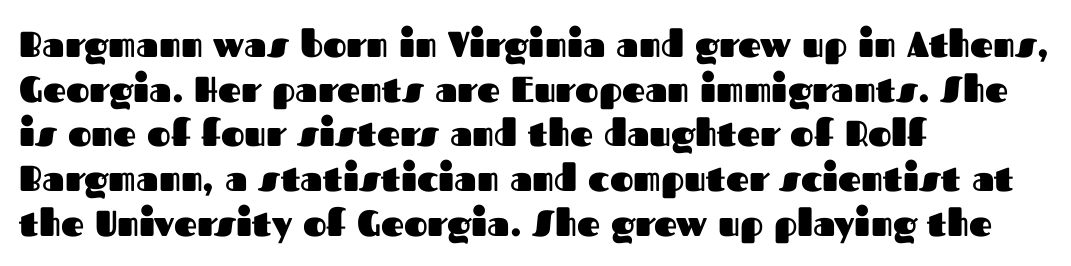
{"serif": "no", "italic": "no", "bold": "yes", "weight": "heavy", "width": "normal", "stroke_contrast": "medium", "x_height": "medium", "monospaced": "no", "underline": "no", "align": "left", "line_spacing_ratio": 1.24, "letter_spacing": "normal", "letter_spacing_em": 0.0, "glyph_px": 36}
